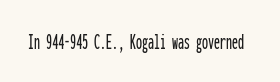
The image shows 24 px text type, upright; set normal letter spacing, not underlined.
